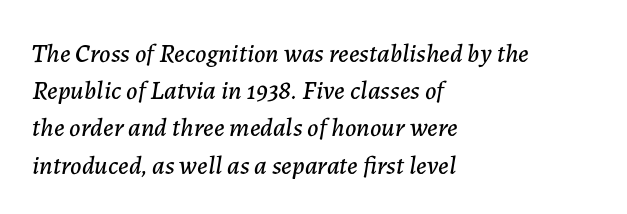
{"italic": "yes", "lean": "right", "slant_degrees": 7, "underline": "no", "align": "left", "line_spacing": "normal", "line_spacing_ratio": 1.43, "letter_spacing": "normal", "letter_spacing_em": 0.0, "glyph_px": 26}
